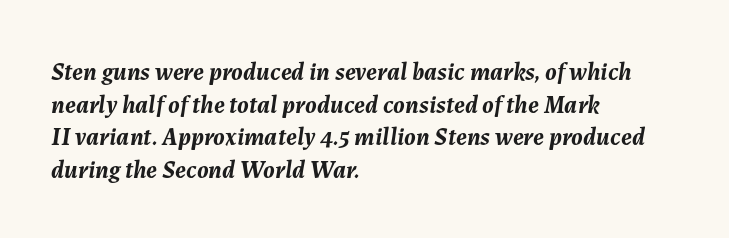
Q: Is the text bold? A: Yes.
Q: Is the text italic (slanted)? A: Yes, it leans right by about 7 degrees.
Q: Is the text underlined? A: No.
Q: How is the paragraph aligned? A: Left-aligned.
Q: Is the spacing between letters normal or unusually wide? A: Normal.
Q: Is the spacing between lines tight, normal or loose? A: Normal.
